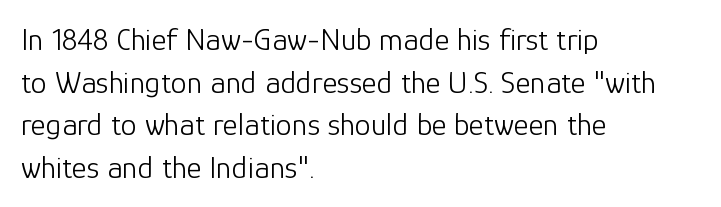
The image shows 32 px light sans-serif type, upright; set left-aligned, normal line spacing (1.33x), normal letter spacing, not underlined; low stroke contrast and a medium x-height.
